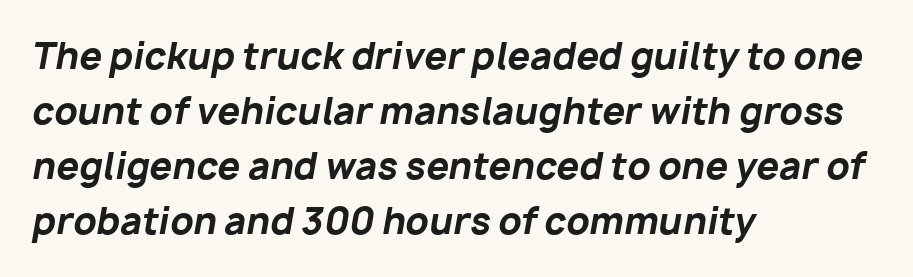
Q: Is the text bold? A: Yes.
Q: Is the text italic (slanted)? A: Yes, it leans right by about 10 degrees.
Q: Is the text underlined? A: No.
Q: How is the paragraph aligned? A: Left-aligned.
Q: Is the spacing between letters normal or unusually wide? A: Normal.
Q: Is the spacing between lines tight, normal or loose? A: Normal.
Q: Width (condensed, normal, or wide)? A: Normal.
Q: Stroke contrast? A: Low.
Q: x-height? A: Medium.
Q: Monospaced? A: No.
